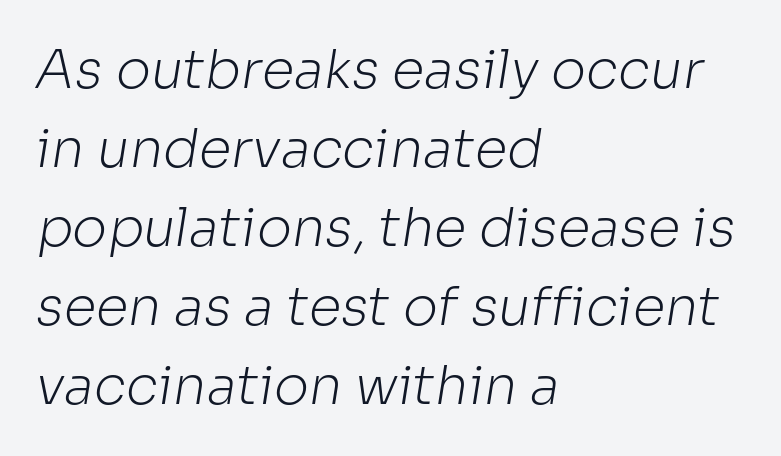
{"serif": "no", "bold": "no", "weight": "light", "width": "normal", "stroke_contrast": "low", "x_height": "medium", "monospaced": "no", "underline": "no", "align": "left", "line_spacing": "normal", "line_spacing_ratio": 1.49, "letter_spacing": "normal", "letter_spacing_em": 0.0, "glyph_px": 53}
